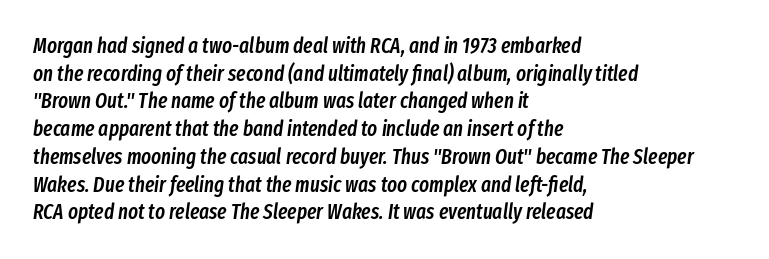
Vertically, the passage feels balanced, rows spaced as you'd expect. Inter-character spacing is left at the font's built-in metrics. Descenders are the only things crossing below the line. If you drew a ruler down the left edge, every line would touch it.
